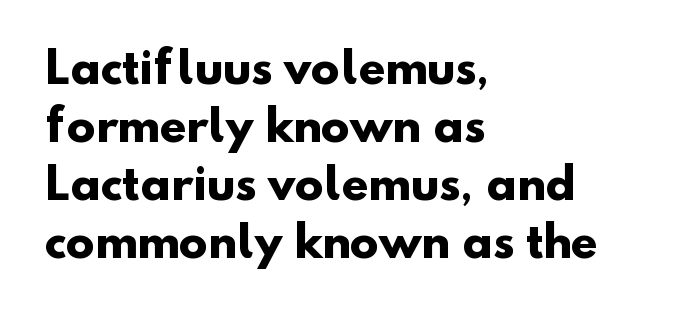
The image shows 43 px heavy sans-serif type; set left-aligned, normal line spacing (1.35x), normal letter spacing, not underlined; low stroke contrast and a small x-height.
